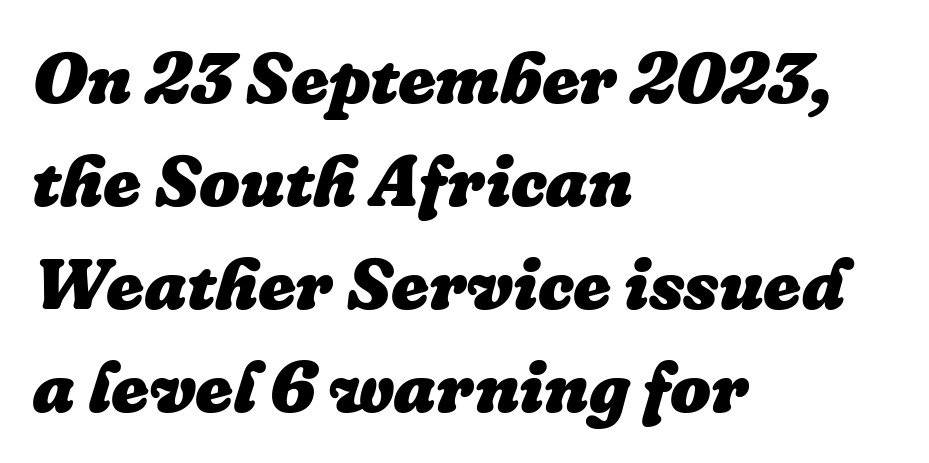
Any mark beneath the type? The region is blank. Weight check: bold — yes, fully. A typesetter would call this zero additional tracking. Emphasis-style slanted type is in use. Note the varied advance widths — an 'i' is clearly narrower than an 'm'. The paragraph has a hard left edge and a soft right edge.
